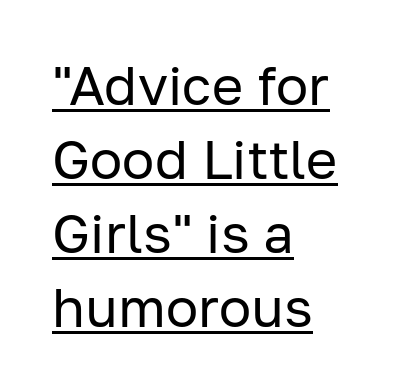
Q: Is the text bold? A: No.
Q: Is the text italic (slanted)? A: No, it is upright.
Q: Is the typeface a serif or a sans-serif typeface? A: Sans-serif.
Q: Is the text underlined? A: Yes.
Q: How is the paragraph aligned? A: Left-aligned.
Q: Is the spacing between letters normal or unusually wide? A: Normal.
Q: Is the spacing between lines tight, normal or loose? A: Normal.
Q: Width (condensed, normal, or wide)? A: Normal.
Q: Stroke contrast? A: Low.
Q: x-height? A: Medium.
Q: Monospaced? A: No.
